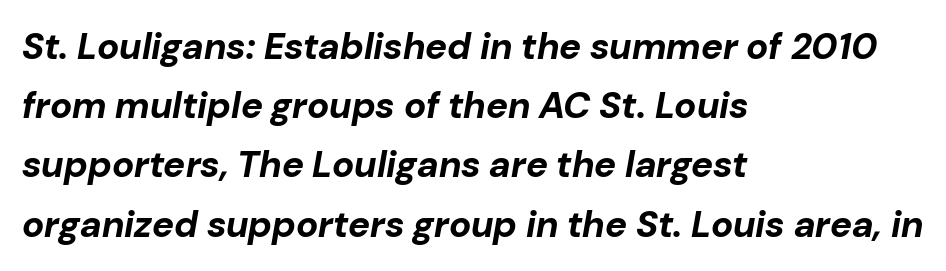
{"italic": "yes", "lean": "right", "slant_degrees": 10, "bold": "yes", "weight": "bold", "width": "normal", "stroke_contrast": "low", "x_height": "medium", "monospaced": "no", "underline": "no", "align": "left", "line_spacing": "normal", "line_spacing_ratio": 1.6, "letter_spacing": "normal", "letter_spacing_em": 0.0, "glyph_px": 37}
